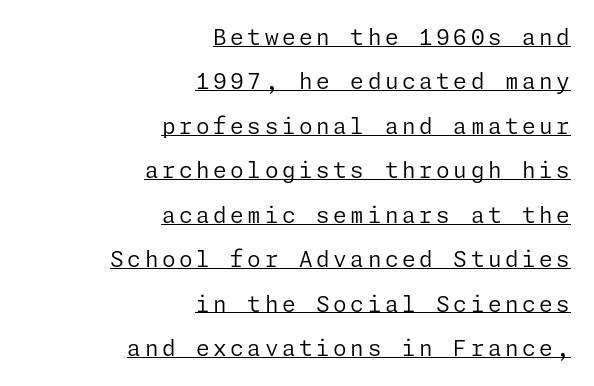
Stroke thickness stays within the range of a standard reading face or lighter. Leading is clearly above the norm, producing a sparse column. It's the straight-up-and-down kind of type. Typeset ragged left — the right edge is the straight one. A baseline rule has been typeset under these characters.
